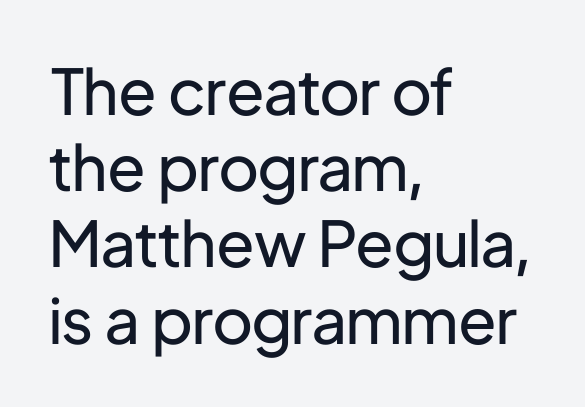
The image shows 63 px regular-weight sans-serif type, upright; set left-aligned, line spacing 1.21x, normal letter spacing, not underlined; low stroke contrast and a medium x-height.
